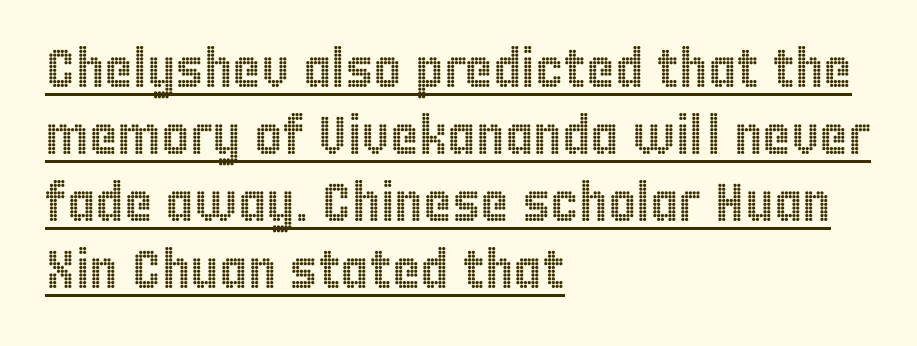
{"italic": "no", "width": "condensed", "x_height": "large", "monospaced": "no", "underline": "yes", "align": "left", "line_spacing_ratio": 1.24, "letter_spacing": "normal", "letter_spacing_em": 0.0, "glyph_px": 54}
